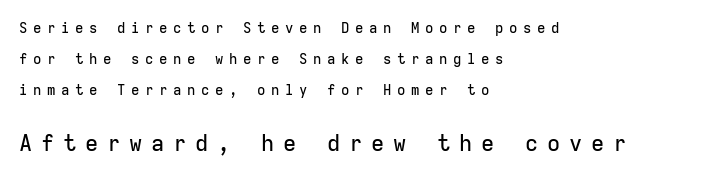
{"italic": "no", "underline": "no", "align": "left", "line_spacing": "loose", "line_spacing_ratio": 2.21, "letter_spacing": "wide", "letter_spacing_em": 0.4, "larger_block": "second", "size_ratio": 1.57, "glyph_px": 22}
